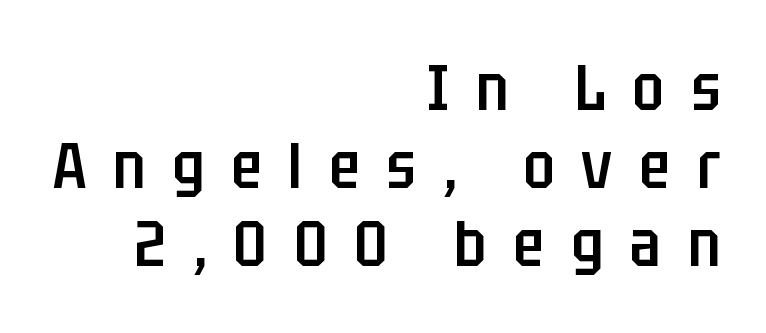
One-word summary of the alignment: right. Heft: intermediate — a semibold. Think of a printed novel: that variable character pitch is what you see here. Spacing between characters has been opened up far beyond the box default. Descenders are the only things crossing below the line. Check where the strokes stop: nothing finishes them off — pure sans.
